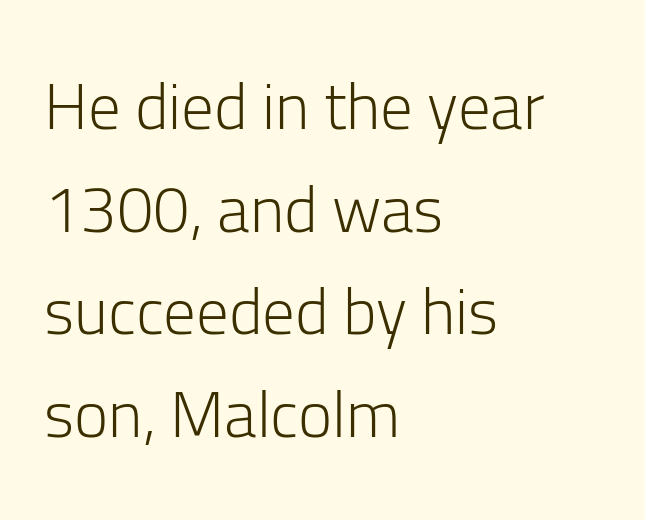
{"serif": "no", "italic": "no", "bold": "no", "weight": "light", "width": "normal", "stroke_contrast": "low", "x_height": "medium", "monospaced": "no", "underline": "no", "align": "left", "line_spacing": "normal", "line_spacing_ratio": 1.58, "letter_spacing": "normal", "letter_spacing_em": 0.0, "glyph_px": 65}
